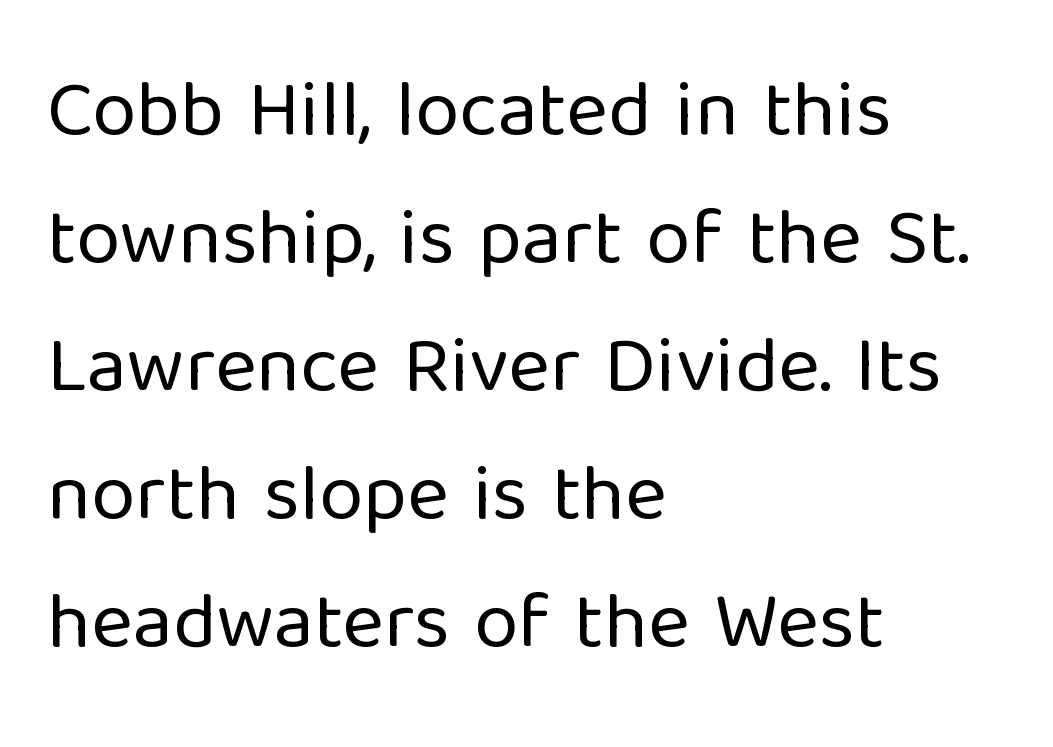
{"serif": "no", "italic": "no", "bold": "no", "weight": "regular", "width": "normal", "stroke_contrast": "low", "x_height": "medium", "monospaced": "no", "underline": "no", "align": "left", "line_spacing": "normal", "line_spacing_ratio": 1.6, "letter_spacing": "normal", "letter_spacing_em": 0.0, "glyph_px": 80}
